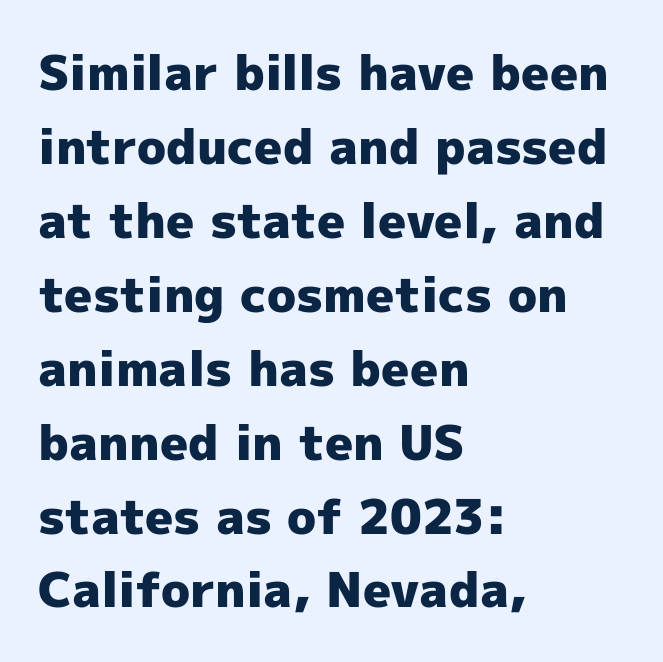
The ragged edge is on the right, which tells us the setting is flush left. Honestly, there is no underline to notice here at all. What stands out about the letter spacing? Nothing — it is the standard amount. The axis of the letterforms is exactly vertical.
